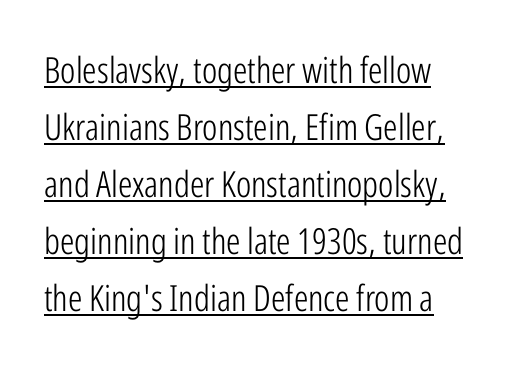
The sample's only ornament is a line tracing under the words. Upright lettering throughout. Is this a heavy cut? Hardly; it is regular or lighter. Glyph-to-glyph distance matches everyday printed text.
